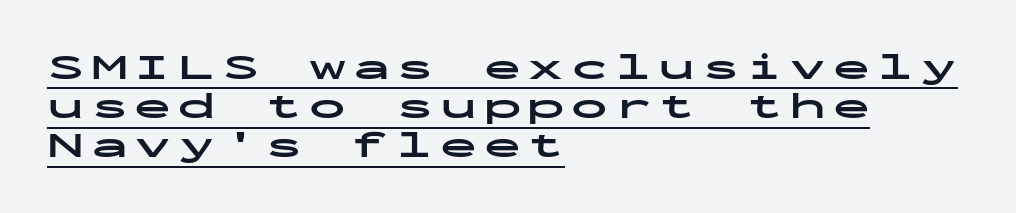
{"serif": "no", "italic": "no", "bold": "yes", "weight": "bold", "width": "wide", "stroke_contrast": "low", "x_height": "medium", "monospaced": "yes", "underline": "yes", "align": "left", "line_spacing": "tight", "line_spacing_ratio": 1.06, "glyph_px": 37}
